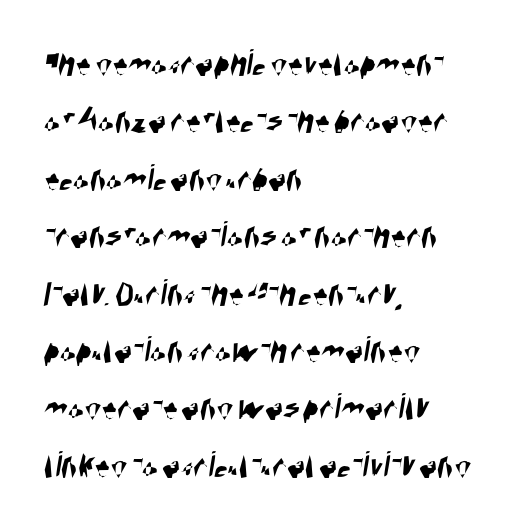
Q: Is the typeface a serif or a sans-serif typeface? A: Sans-serif.
Q: Is the text underlined? A: No.
Q: How is the paragraph aligned? A: Left-aligned.
Q: Is the spacing between letters normal or unusually wide? A: Normal.
Q: Is the spacing between lines tight, normal or loose? A: Normal.
Q: Width (condensed, normal, or wide)? A: Condensed.
Q: Stroke contrast? A: High.
Q: x-height? A: Large.
Q: Monospaced? A: No.
